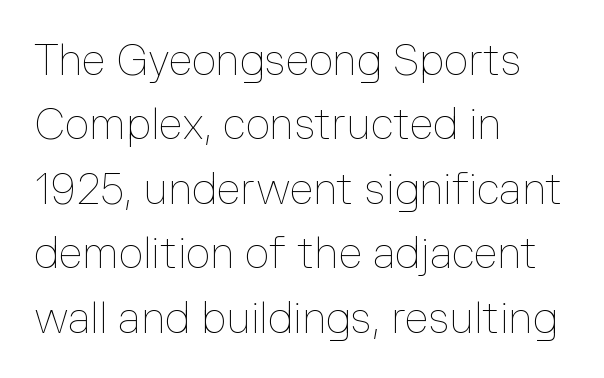
The image shows 43 px thin type, upright; set left-aligned, normal line spacing (1.5x), normal letter spacing, not underlined; low stroke contrast and a medium x-height.
